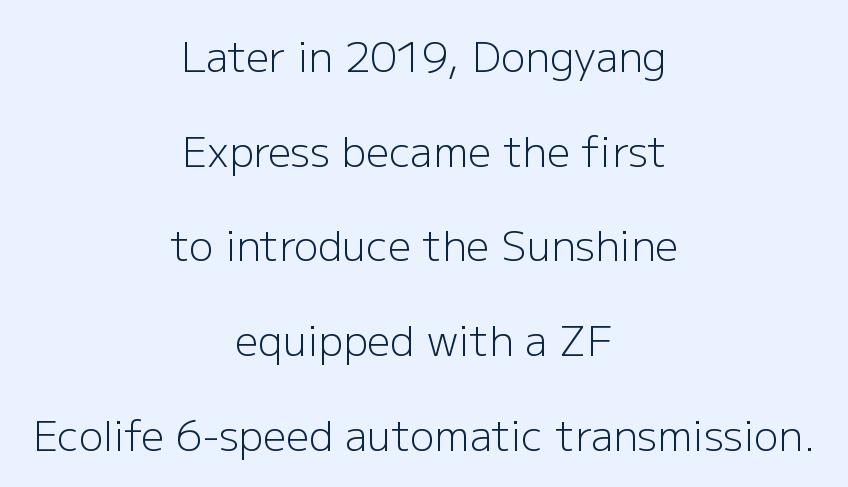
{"serif": "no", "italic": "no", "bold": "no", "weight": "light", "width": "normal", "stroke_contrast": "low", "x_height": "medium", "monospaced": "no", "underline": "no", "align": "center", "line_spacing": "loose", "line_spacing_ratio": 2.31, "letter_spacing": "normal", "letter_spacing_em": 0.0, "glyph_px": 41}
